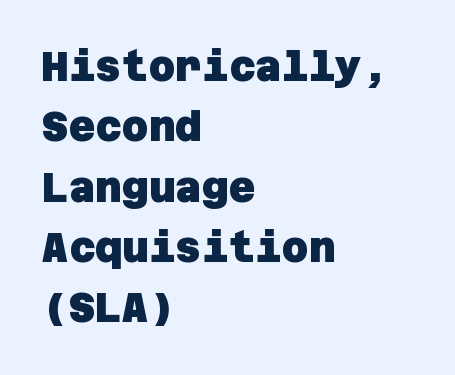
{"serif": "no", "bold": "yes", "weight": "heavy", "width": "normal", "stroke_contrast": "low", "x_height": "large", "underline": "no", "align": "left", "line_spacing": "normal", "line_spacing_ratio": 1.47, "letter_spacing": "normal", "letter_spacing_em": 0.0, "glyph_px": 41}
